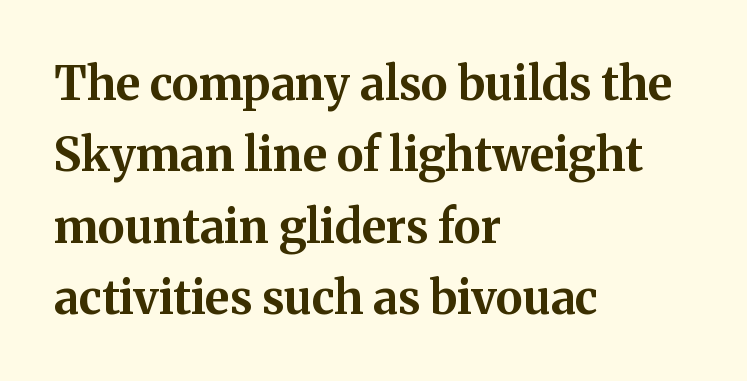
Q: Is the text bold? A: Yes.
Q: Is the text italic (slanted)? A: No, it is upright.
Q: Is the typeface a serif or a sans-serif typeface? A: Serif.
Q: Is the text underlined? A: No.
Q: How is the paragraph aligned? A: Left-aligned.
Q: Is the spacing between letters normal or unusually wide? A: Normal.
Q: Is the spacing between lines tight, normal or loose? A: Normal.
Q: Width (condensed, normal, or wide)? A: Normal.
Q: Stroke contrast? A: Medium.
Q: x-height? A: Medium.
Q: Monospaced? A: No.
